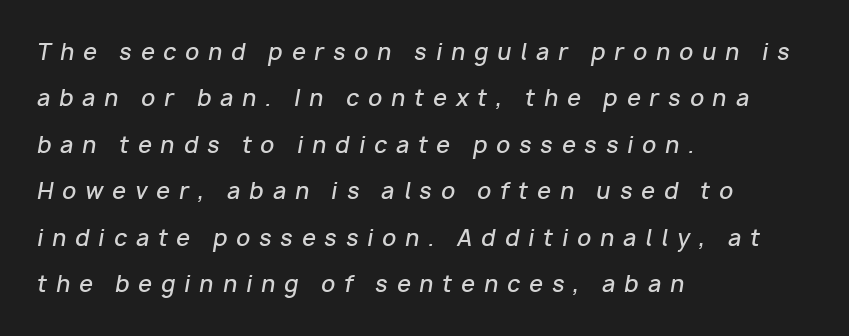
Students, note that the glyphs here are deliberately spaced far apart. A typesetter would call this leading open, well beyond the default. On the weight axis this lands at semibold, roughly 600. This rendering uses left alignment, leaving the right contour irregular. The gap between lines stays unmarked. The axis of the letterforms is tilted away from vertical.
